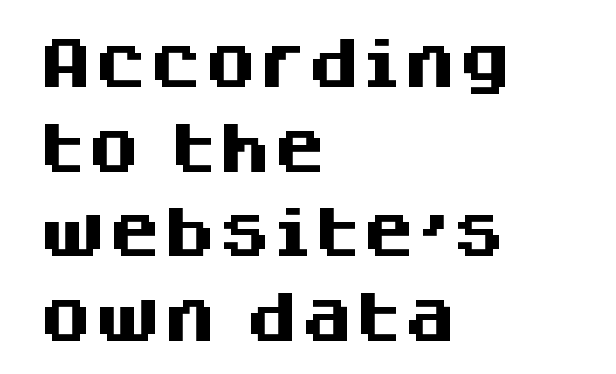
Baseline-to-baseline distance is the conventional proportion of letter height. The setting favours the left margin, as ordinary paragraphs usually do. Varying glyph widths throughout — classic text-font behaviour. A bare baseline throughout the passage. The face used here is rendered with its standard letterfit.
